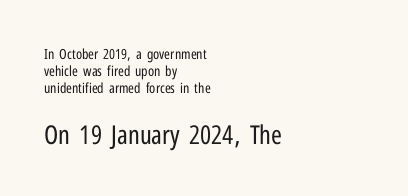
Type without underlining. The later block is typeset at a bigger size than the earlier block. Horizontal alignment here is leftward, the default for most running prose. Designer's note — italics off, roman on.
